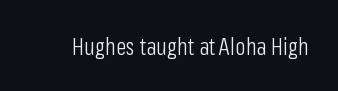
The image shows 24 px text type, upright; set normal letter spacing, not underlined.
